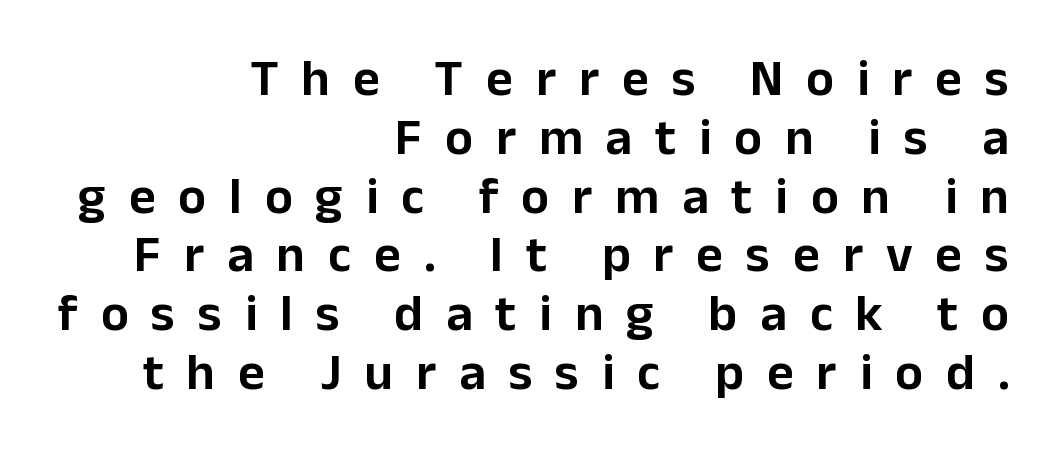
Q: Is the text italic (slanted)? A: No, it is upright.
Q: Is the typeface a serif or a sans-serif typeface? A: Sans-serif.
Q: Is the text underlined? A: No.
Q: How is the paragraph aligned? A: Right-aligned.
Q: Is the spacing between letters normal or unusually wide? A: Unusually wide.
Q: Is the spacing between lines tight, normal or loose? A: Tight.
Q: Width (condensed, normal, or wide)? A: Normal.
Q: Stroke contrast? A: Low.
Q: x-height? A: Medium.
Q: Monospaced? A: No.
